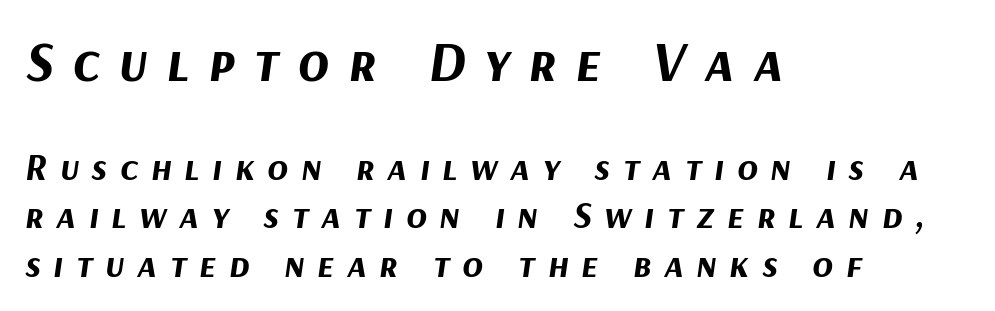
Q: Is the text bold? A: Yes.
Q: Is the text italic (slanted)? A: Yes, it leans right by about 9 degrees.
Q: Is the text underlined? A: No.
Q: How is the paragraph aligned? A: Left-aligned.
Q: Is the spacing between letters normal or unusually wide? A: Unusually wide.
Q: Is the spacing between lines tight, normal or loose? A: Normal.
Q: Which block of text is set in a larger size, the first (top) or the second (bottom)? A: The first (top) one.
Q: Width (condensed, normal, or wide)? A: Normal.
Q: Stroke contrast? A: Medium.
Q: x-height? A: Medium.
Q: Monospaced? A: No.
